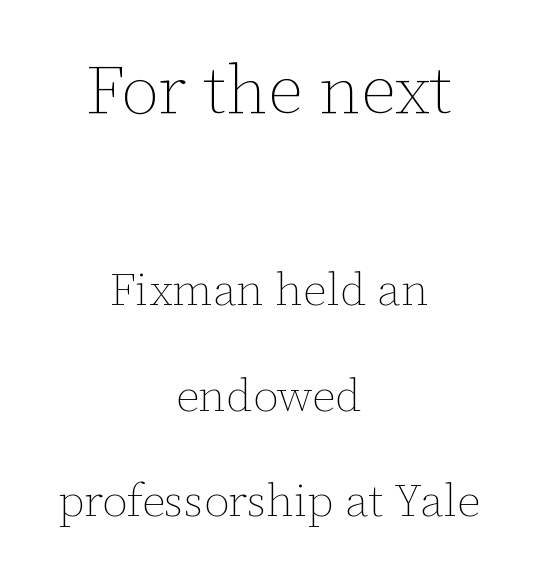
The face used here is rendered with its standard letterfit. Characters remain perfectly vertical along every line. This sample has the flowing, uneven cadence of proportional lettering. Compared with a flush-left layout, this one balances lines on the center instead. Is there much room between lines? Yes — plenty of vertical air separates them. These two chunks differ in scale, with the top chunk taking the larger measure.
